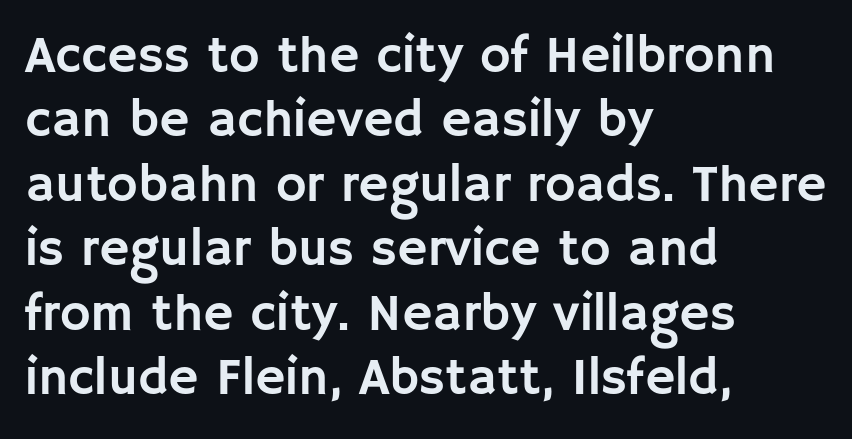
Q: Is the text italic (slanted)? A: No, it is upright.
Q: Is the typeface a serif or a sans-serif typeface? A: Sans-serif.
Q: Is the text underlined? A: No.
Q: How is the paragraph aligned? A: Left-aligned.
Q: Is the spacing between letters normal or unusually wide? A: Normal.
Q: Width (condensed, normal, or wide)? A: Normal.
Q: Stroke contrast? A: Low.
Q: x-height? A: Large.
Q: Monospaced? A: No.
